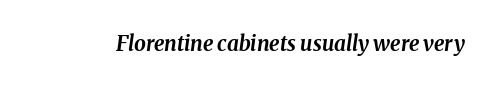
The passage shown is emphatically bold. Quick note: underline off. Here the glyphs are tracked normally, forming tight word shapes. Italic: yes, the glyphs are oblique.
